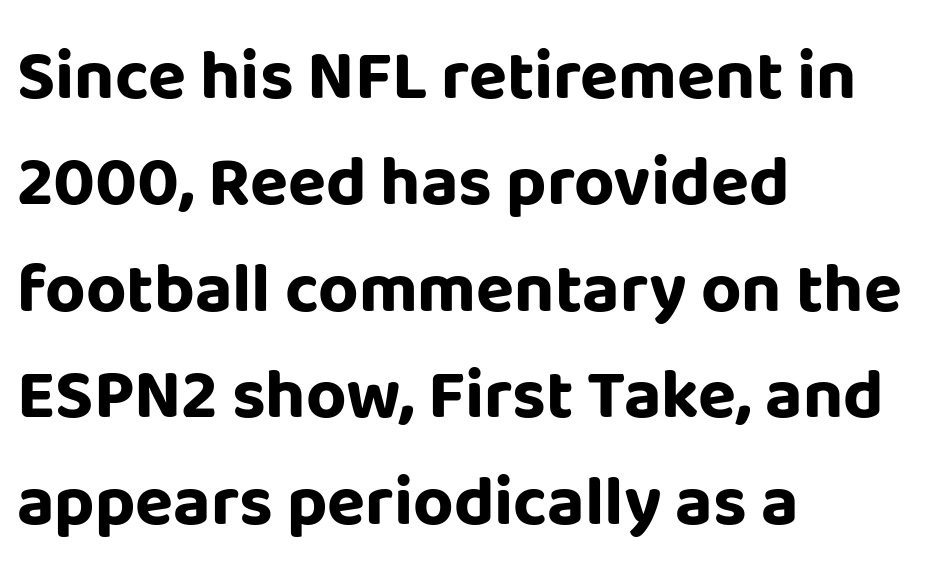
Horizontally, the lines are justified to the leading edge only. The letters carry no serifs — their stems end cleanly without finishing strokes. The type is set solid horizontally, with unmodified tracking. Stroke thickness is high; the sample reads as a true bold. A typesetter would call this proportional, since set widths differ per character. These lines sit exactly where default settings would place them.
